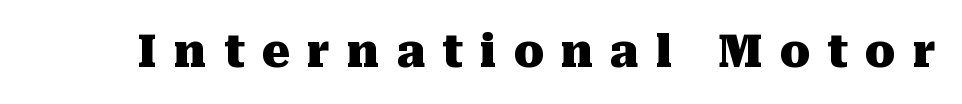
Q: Is the text bold? A: Yes.
Q: Is the text italic (slanted)? A: No, it is upright.
Q: Is the typeface a serif or a sans-serif typeface? A: Serif.
Q: Is the text underlined? A: No.
Q: Is the spacing between letters normal or unusually wide? A: Unusually wide.
Q: Width (condensed, normal, or wide)? A: Normal.
Q: Stroke contrast? A: Medium.
Q: x-height? A: Medium.
Q: Monospaced? A: No.
